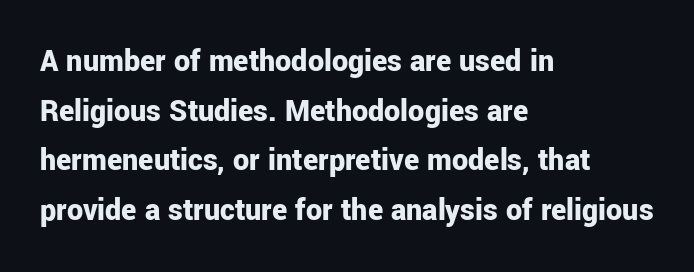
Q: Is the text bold? A: Yes.
Q: Is the text italic (slanted)? A: No, it is upright.
Q: Is the typeface a serif or a sans-serif typeface? A: Sans-serif.
Q: Is the text underlined? A: No.
Q: How is the paragraph aligned? A: Left-aligned.
Q: Is the spacing between letters normal or unusually wide? A: Normal.
Q: Is the spacing between lines tight, normal or loose? A: Normal.
Q: Width (condensed, normal, or wide)? A: Normal.
Q: Stroke contrast? A: Low.
Q: x-height? A: Medium.
Q: Monospaced? A: No.
